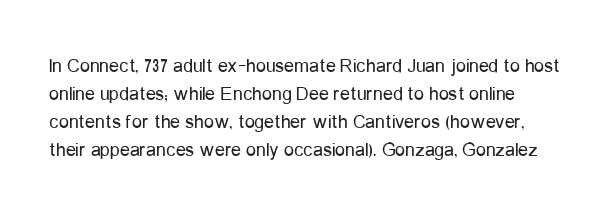
{"italic": "no", "bold": "no", "underline": "no", "line_spacing": "normal", "line_spacing_ratio": 1.4, "letter_spacing": "normal", "letter_spacing_em": 0.0, "glyph_px": 20}
